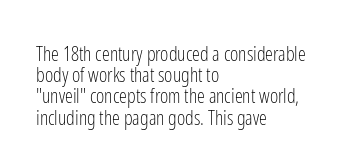
Q: Is the text bold? A: No.
Q: Is the text italic (slanted)? A: No, it is upright.
Q: Is the text underlined? A: No.
Q: How is the paragraph aligned? A: Left-aligned.
Q: Is the spacing between letters normal or unusually wide? A: Normal.
Q: Is the spacing between lines tight, normal or loose? A: Tight.
